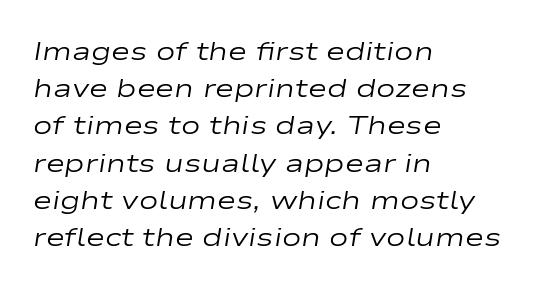
The image shows 26 px text type, italic (leaning right); set left-aligned, normal line spacing (1.43x), normal letter spacing, not underlined.
